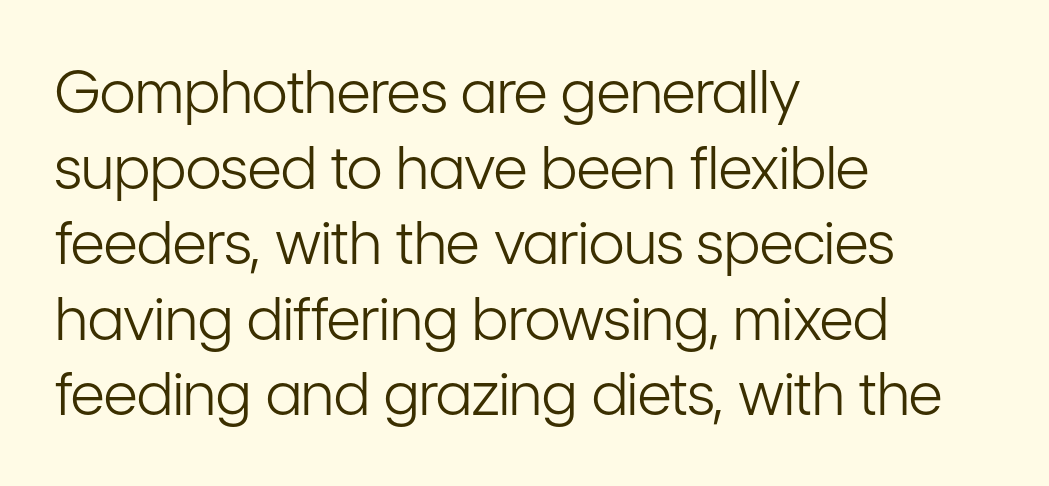
The image shows 59 px light, condensed sans-serif type, upright; set left-aligned, normal line spacing (1.28x), normal letter spacing, not underlined; low stroke contrast and a medium x-height.
